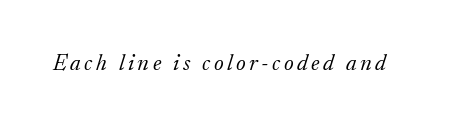
Q: Is the text bold? A: No.
Q: Is the text italic (slanted)? A: Yes, it leans right by about 17 degrees.
Q: Is the text underlined? A: No.
